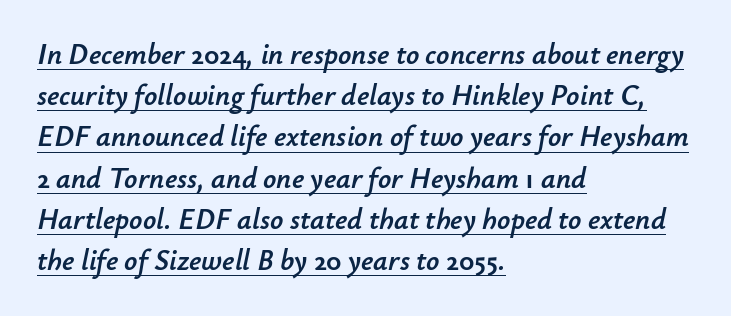
Q: Is the text italic (slanted)? A: Yes, it leans right by about 12 degrees.
Q: Is the text underlined? A: Yes.
Q: How is the paragraph aligned? A: Left-aligned.
Q: Is the spacing between letters normal or unusually wide? A: Normal.
Q: Is the spacing between lines tight, normal or loose? A: Normal.
Q: Width (condensed, normal, or wide)? A: Normal.
Q: Stroke contrast? A: Low.
Q: x-height? A: Small.
Q: Monospaced? A: No.
